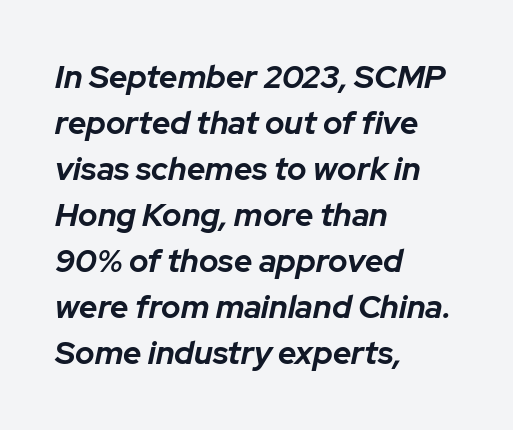
{"italic": "yes", "lean": "right", "slant_degrees": 12, "bold": "yes", "weight": "bold", "width": "normal", "stroke_contrast": "low", "x_height": "medium", "monospaced": "no", "underline": "no", "align": "left", "line_spacing": "normal", "line_spacing_ratio": 1.44, "letter_spacing": "normal", "letter_spacing_em": 0.0, "glyph_px": 32}
